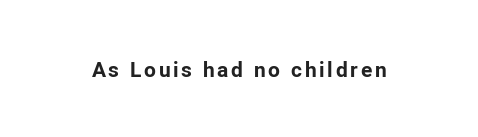
Pretty heavy lettering here — definitely bold. The passage shown is not underscored anywhere. Do the letters lean? They stand straight.
